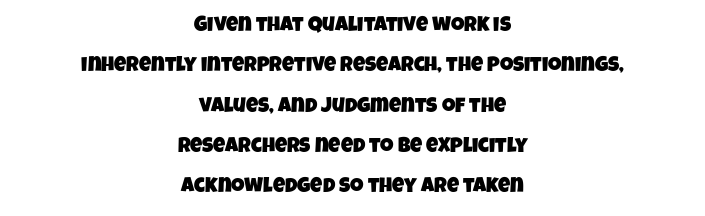
Q: Is the text underlined? A: No.
Q: How is the paragraph aligned? A: Centered.
Q: Is the spacing between letters normal or unusually wide? A: Normal.
Q: Is the spacing between lines tight, normal or loose? A: Loose.
